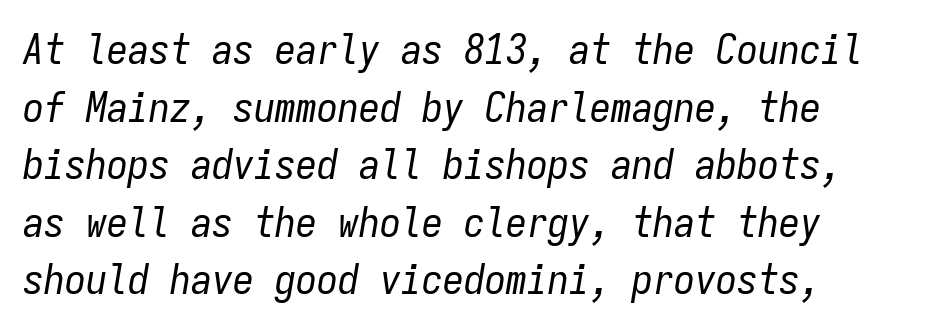
Q: Is the text bold? A: No.
Q: Is the text italic (slanted)? A: Yes, it leans right by about 9 degrees.
Q: Is the text underlined? A: No.
Q: Is the spacing between letters normal or unusually wide? A: Normal.
Q: Is the spacing between lines tight, normal or loose? A: Normal.
Q: Width (condensed, normal, or wide)? A: Condensed.
Q: Stroke contrast? A: Low.
Q: x-height? A: Medium.
Q: Monospaced? A: Yes.
